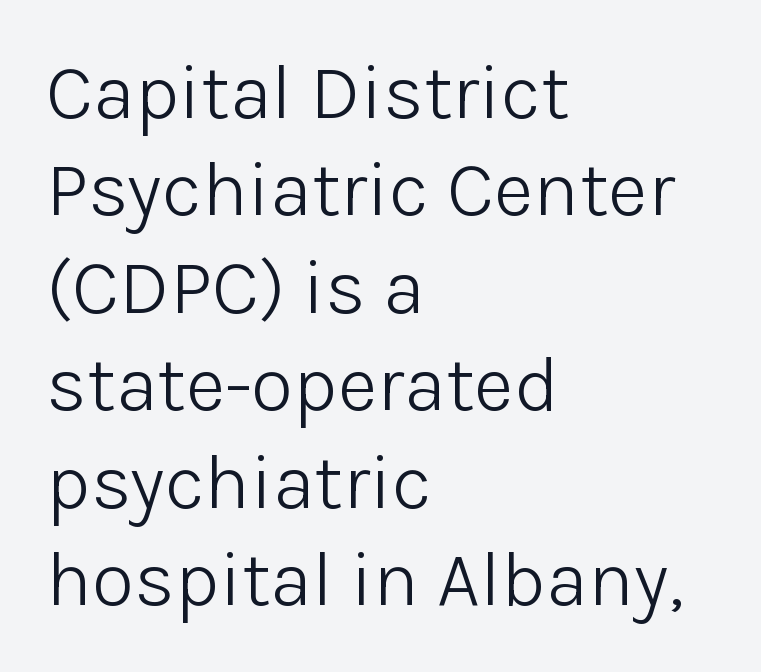
The area under the type is left untouched. The horizontal fit of the characters is conventional and even. The typeface has the unassuming heft of standard copy or less. This block has exactly the height ordinary leading produces. Note the varied advance widths — an 'i' is clearly narrower than an 'm'. Leftover space on each line is placed entirely after the last word.
